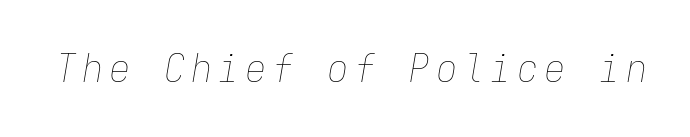
Do the characters align in a grid? Yes, the font is monospaced. The lettering tilts uniformly, giving the passage an italic look. Plain, unruled lines of type. Letters have the restrained weight of plain body copy at most.
